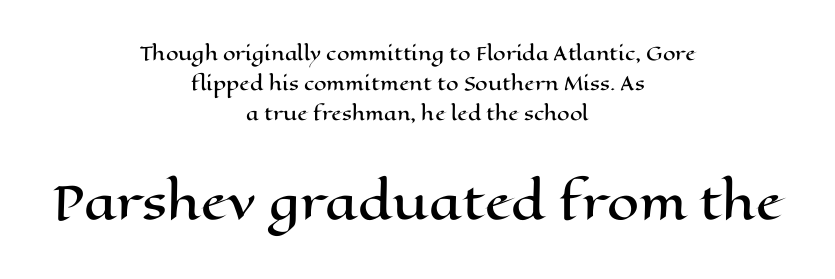
The image shows 46 px wide type, upright; set centered, normal line spacing (1.66x), normal letter spacing, not underlined; the second (bottom) block is 2.56x larger; high stroke contrast and a medium x-height.
